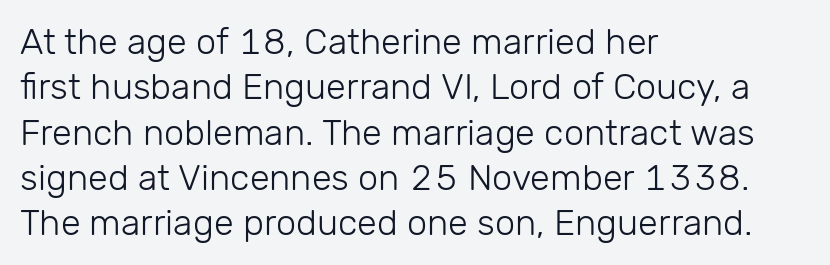
If you drew a ruler down the left edge, every line would touch it. The block of text has a typical density, with ordinary space between rows. Looks like regular typesetting: each glyph gets only the width it needs. The weight would be labelled regular, book, light, or lighter still.
